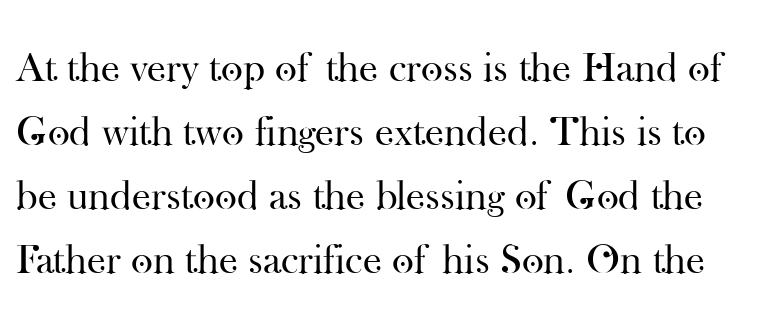
Q: Is the text bold? A: No.
Q: Is the text italic (slanted)? A: No, it is upright.
Q: Is the typeface a serif or a sans-serif typeface? A: Serif.
Q: Is the text underlined? A: No.
Q: Is the spacing between letters normal or unusually wide? A: Normal.
Q: Is the spacing between lines tight, normal or loose? A: Normal.
Q: Width (condensed, normal, or wide)? A: Normal.
Q: Stroke contrast? A: High.
Q: x-height? A: Small.
Q: Monospaced? A: No.
